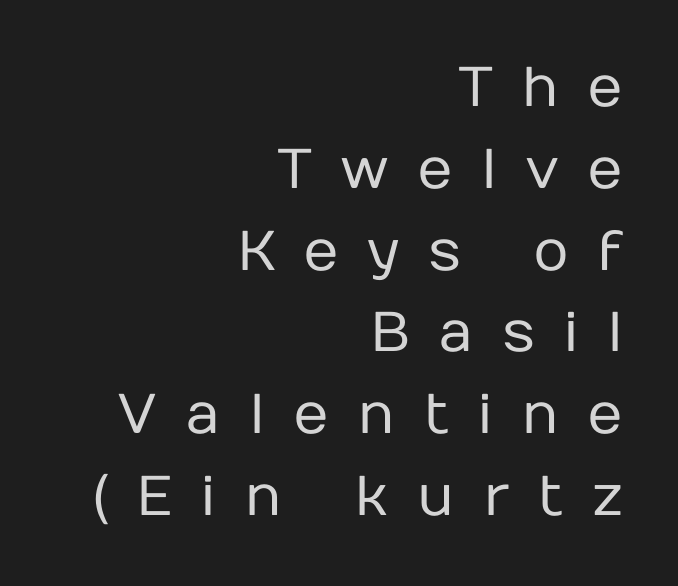
Q: Is the text bold? A: No.
Q: Is the text italic (slanted)? A: No, it is upright.
Q: Is the typeface a serif or a sans-serif typeface? A: Sans-serif.
Q: Is the text underlined? A: No.
Q: How is the paragraph aligned? A: Right-aligned.
Q: Is the spacing between letters normal or unusually wide? A: Unusually wide.
Q: Is the spacing between lines tight, normal or loose? A: Normal.
Q: Width (condensed, normal, or wide)? A: Normal.
Q: Stroke contrast? A: Low.
Q: x-height? A: Medium.
Q: Monospaced? A: No.
